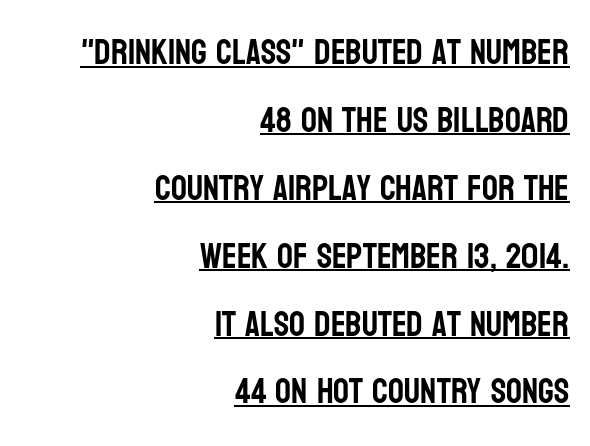
Q: Is the text italic (slanted)? A: No, it is upright.
Q: Is the typeface a serif or a sans-serif typeface? A: Sans-serif.
Q: Is the text underlined? A: Yes.
Q: How is the paragraph aligned? A: Right-aligned.
Q: Is the spacing between letters normal or unusually wide? A: Normal.
Q: Is the spacing between lines tight, normal or loose? A: Loose.
Q: Width (condensed, normal, or wide)? A: Condensed.
Q: Stroke contrast? A: Low.
Q: x-height? A: Large.
Q: Monospaced? A: No.
